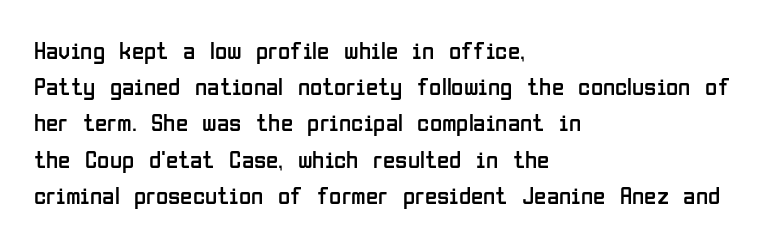
{"italic": "no", "bold": "no", "underline": "no", "align": "left", "line_spacing": "normal", "line_spacing_ratio": 1.45, "letter_spacing": "normal", "letter_spacing_em": 0.0, "glyph_px": 25}
